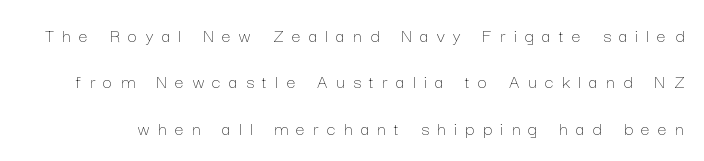
{"italic": "no", "bold": "no", "underline": "no", "line_spacing": "loose", "line_spacing_ratio": 2.32, "letter_spacing": "wide", "letter_spacing_em": 0.42, "glyph_px": 20}
